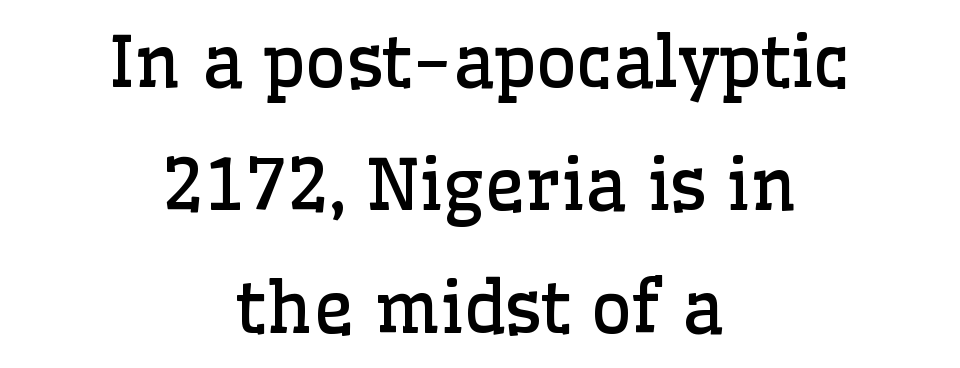
The image shows 71 px regular-weight serif type, upright; set centered, line spacing 1.73x, normal letter spacing, not underlined; low stroke contrast and a medium x-height.
